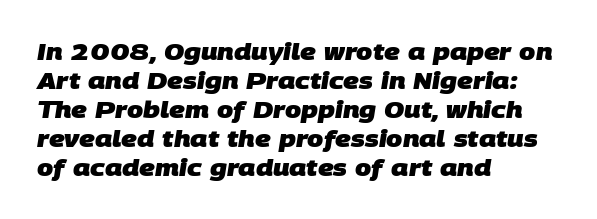
{"bold": "yes", "underline": "no", "align": "left", "line_spacing": "normal", "line_spacing_ratio": 1.26, "letter_spacing": "normal", "letter_spacing_em": 0.0, "glyph_px": 23}
